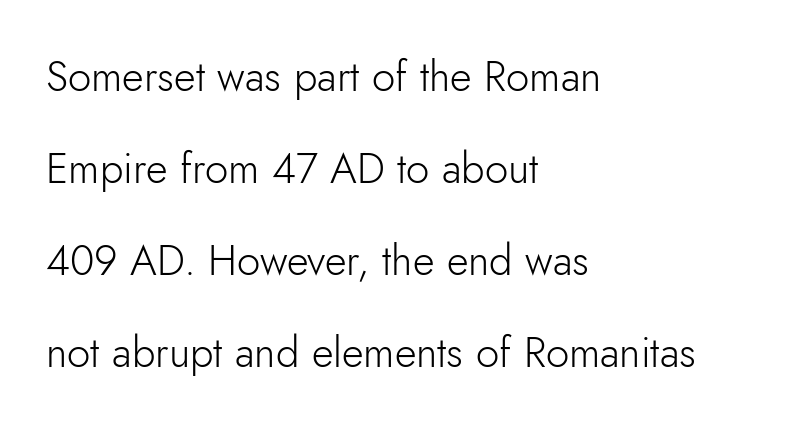
The typesetting does not lean heavy: it is not bold. No feet cap the strokes, marking this as sans-serif type. This sample has the flowing, uneven cadence of proportional lettering. Each word holds together tightly as a unit, with standard inter-letter gaps. Rule under the text: the space is simply empty.
